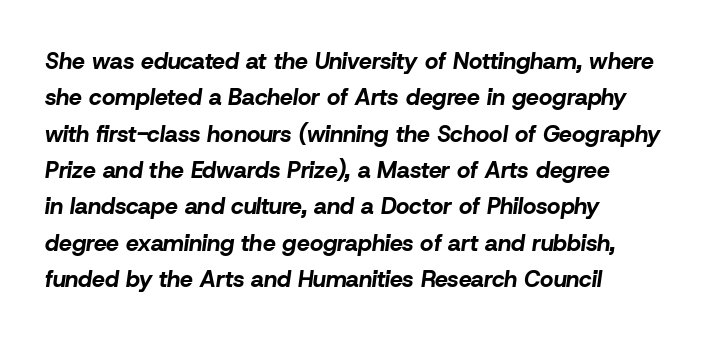
Q: Is the text bold? A: Yes.
Q: Is the text italic (slanted)? A: Yes, it leans right by about 8 degrees.
Q: Is the text underlined? A: No.
Q: How is the paragraph aligned? A: Left-aligned.
Q: Is the spacing between letters normal or unusually wide? A: Normal.
Q: Is the spacing between lines tight, normal or loose? A: Normal.
